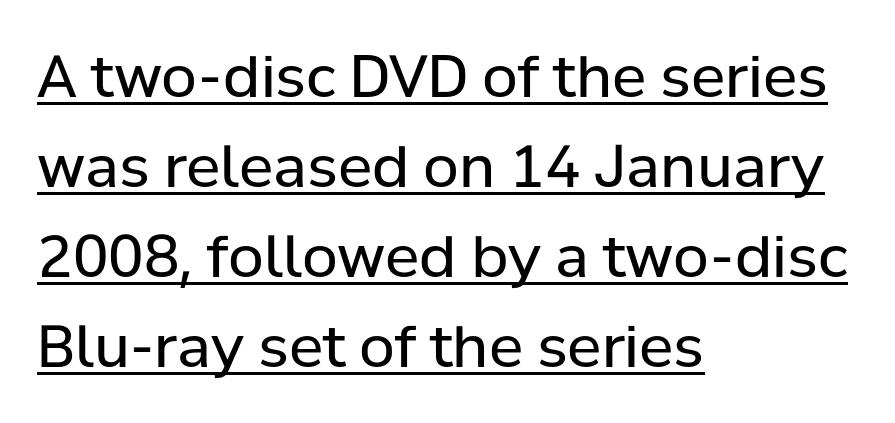
Serifs: no, the terminals of the letterforms are clean. A typesetter would call this zero additional tracking. Vertical strokes here are truly vertical. The paragraph has a hard left edge and a soft right edge. These lines are rendered in a variable-pitch font. Descenders here cross a horizontal rule under the line.
